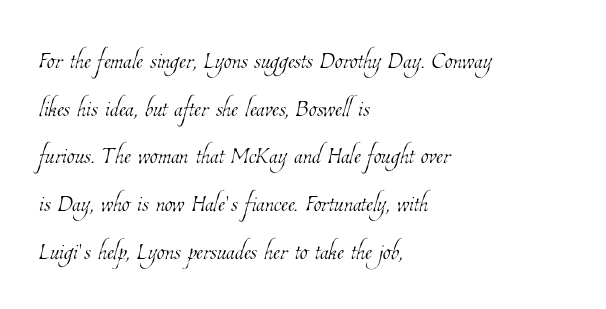
Decoration check: the copy has no underline. The line-height multiplier appears to be the usual default. Leftover space on each line is placed entirely after the last word. Character widths vary here, with narrow letters taking less room than wide ones.
